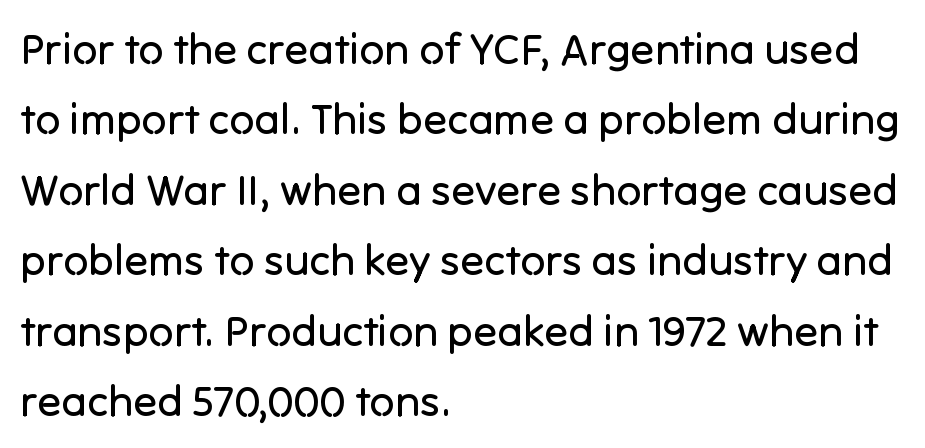
Descenders are the only things crossing below the line. Letters have the restrained weight of plain body copy at most. Spacing verdict: proportional, widths tailored to each character. These lines stack with their left ends in a neat column.
